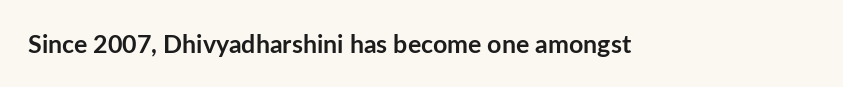
{"italic": "no", "bold": "yes", "underline": "no", "letter_spacing": "normal", "letter_spacing_em": 0.0, "glyph_px": 25}
